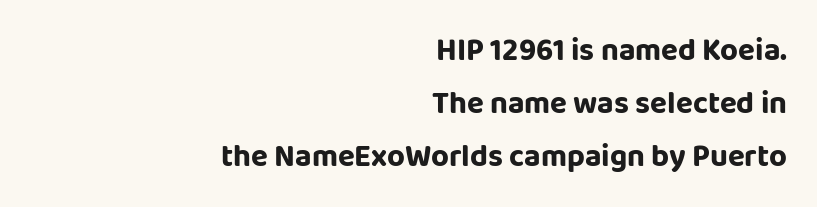
Q: Is the text italic (slanted)? A: No, it is upright.
Q: Is the typeface a serif or a sans-serif typeface? A: Sans-serif.
Q: Is the text underlined? A: No.
Q: How is the paragraph aligned? A: Right-aligned.
Q: Is the spacing between letters normal or unusually wide? A: Normal.
Q: Width (condensed, normal, or wide)? A: Normal.
Q: Stroke contrast? A: Low.
Q: x-height? A: Large.
Q: Monospaced? A: No.
